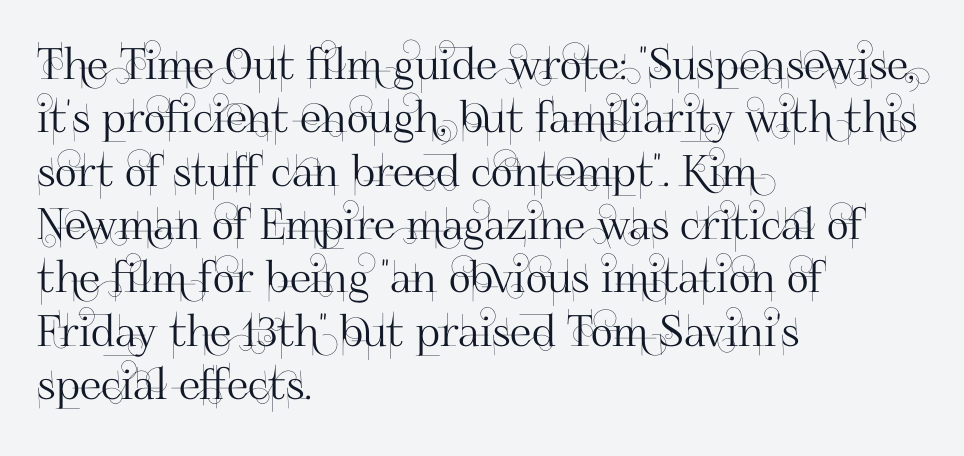
Decoration check: the copy has no underline. Do the characters align in a grid? No, the font is proportional. Caption: multi-line text, flush left, ragged right. The rendering keeps characters at their native spacing. Style check: upright. Note: no serifs on the glyphs.
